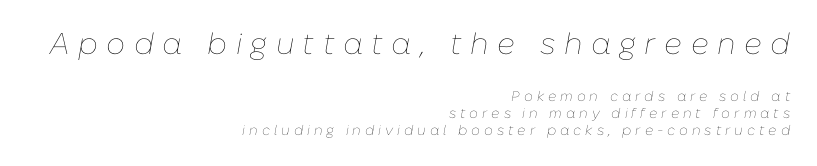
The image shows 30 px thin type, italic (leaning right); set right-aligned, line spacing 1.23x, unusually wide letter spacing (+0.28 em), not underlined; the first (top) block is 2.14x larger; low stroke contrast and a medium x-height.
